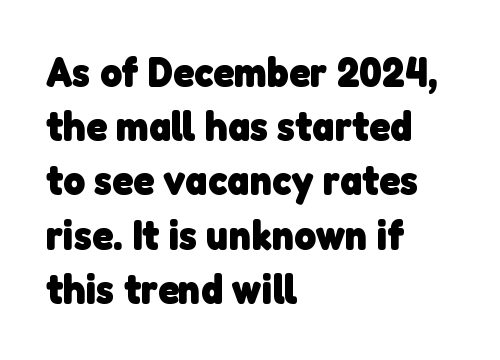
Q: Is the text bold? A: Yes.
Q: Is the typeface a serif or a sans-serif typeface? A: Sans-serif.
Q: Is the text underlined? A: No.
Q: How is the paragraph aligned? A: Left-aligned.
Q: Is the spacing between letters normal or unusually wide? A: Normal.
Q: Is the spacing between lines tight, normal or loose? A: Normal.
Q: Width (condensed, normal, or wide)? A: Normal.
Q: Stroke contrast? A: Low.
Q: x-height? A: Medium.
Q: Monospaced? A: No.
